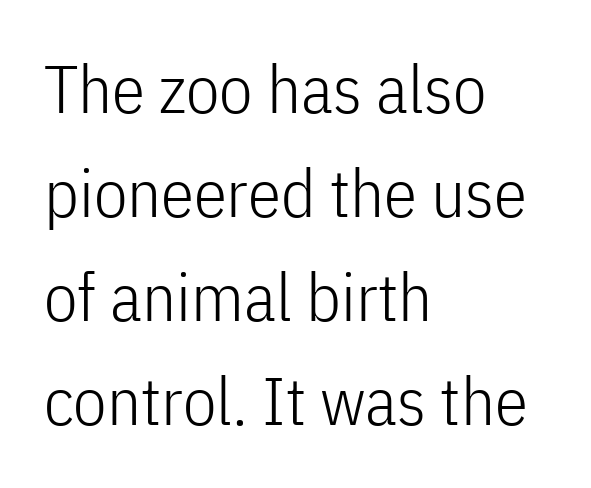
{"serif": "no", "italic": "no", "bold": "no", "weight": "light", "width": "condensed", "stroke_contrast": "low", "x_height": "medium", "monospaced": "no", "underline": "no", "align": "left", "line_spacing": "normal", "line_spacing_ratio": 1.55, "letter_spacing": "normal", "letter_spacing_em": 0.0, "glyph_px": 67}
